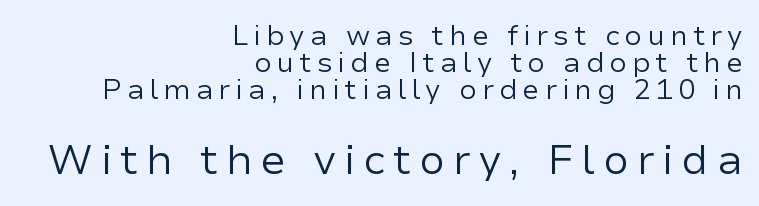
{"serif": "no", "italic": "no", "bold": "no", "weight": "regular", "width": "normal", "stroke_contrast": "low", "x_height": "medium", "monospaced": "no", "underline": "no", "align": "right", "line_spacing": "tight", "line_spacing_ratio": 0.97, "larger_block": "second", "size_ratio": 1.5, "glyph_px": 42}
